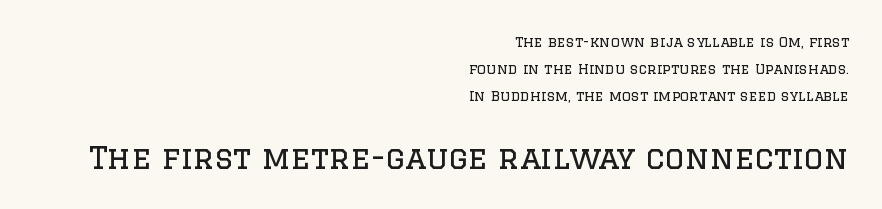
Think standard paragraph weight, or any step lighter than that. A typesetter would call this zero additional tracking. A flush-right, rag-left setting is used for this passage. Beneath every word, the page is bare. Little horizontal feet cap the strokes, marking this as serif type. If you measured baseline to baseline, you'd find a long distance.
